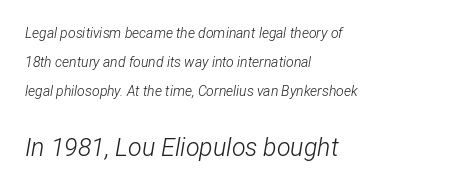
Short note: letters normally spaced. This layout puts the modest block above and the oversized block below. The baseline area is clear. Horizontally, the lines are justified to the leading edge only. There's an unmistakable incline to the writing here. Quick note: interline space is abundant.
